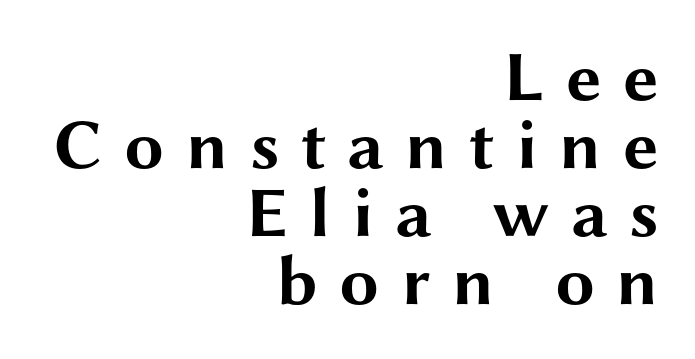
Q: Is the text bold? A: Yes.
Q: Is the text italic (slanted)? A: No, it is upright.
Q: Is the typeface a serif or a sans-serif typeface? A: Sans-serif.
Q: Is the text underlined? A: No.
Q: How is the paragraph aligned? A: Right-aligned.
Q: Is the spacing between letters normal or unusually wide? A: Unusually wide.
Q: Is the spacing between lines tight, normal or loose? A: Tight.
Q: Width (condensed, normal, or wide)? A: Wide.
Q: Stroke contrast? A: Medium.
Q: x-height? A: Medium.
Q: Monospaced? A: No.
